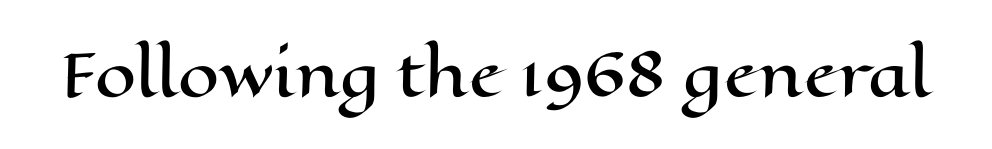
The rendering uses natural spacing where letterforms have individual widths. Notice how the stems are strictly vertical — no italics here. Compared with typical body copy, the letter spacing here is the same. The area under the type is left untouched.
